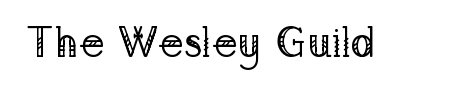
Q: Is the text bold? A: No.
Q: Is the text italic (slanted)? A: No, it is upright.
Q: Is the typeface a serif or a sans-serif typeface? A: Serif.
Q: Is the text underlined? A: No.
Q: Is the spacing between letters normal or unusually wide? A: Normal.
Q: Width (condensed, normal, or wide)? A: Normal.
Q: Stroke contrast? A: Low.
Q: x-height? A: Medium.
Q: Monospaced? A: No.
